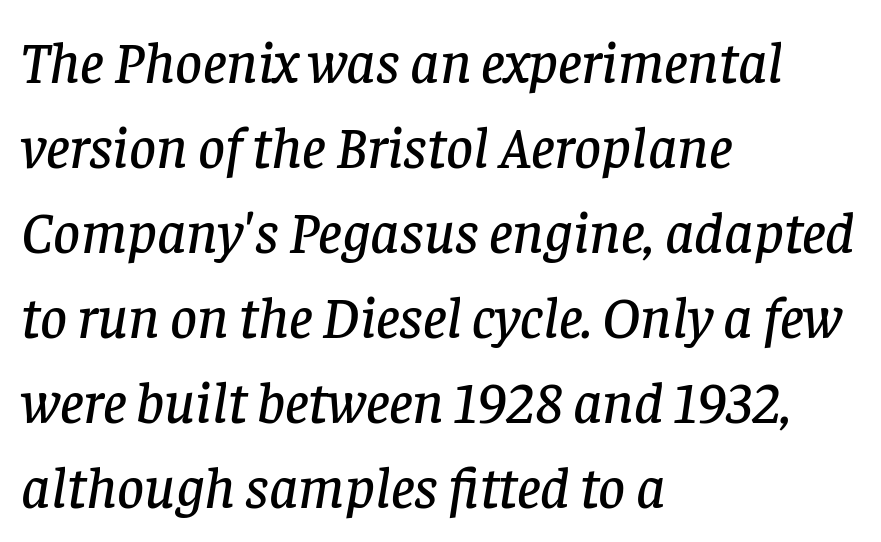
The image shows 59 px serif type, italic (leaning right); set left-aligned, normal line spacing (1.44x), normal letter spacing, not underlined; low stroke contrast and a large x-height.
